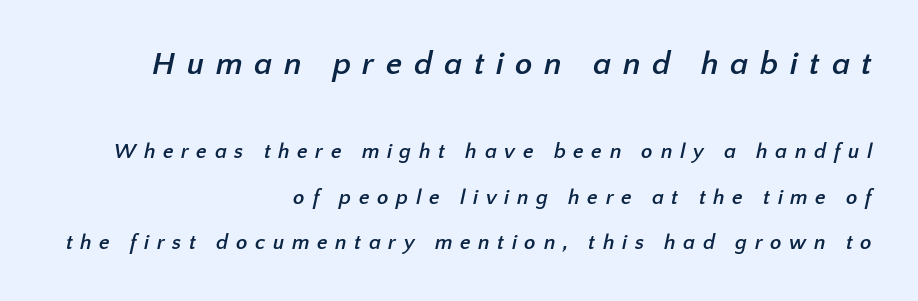
The image shows 32 px semibold sans-serif type; set right-aligned, loose line spacing (2.15x), unusually wide letter spacing (+0.36 em), not underlined; the first (top) block is 1.52x larger; low stroke contrast and a medium x-height.
